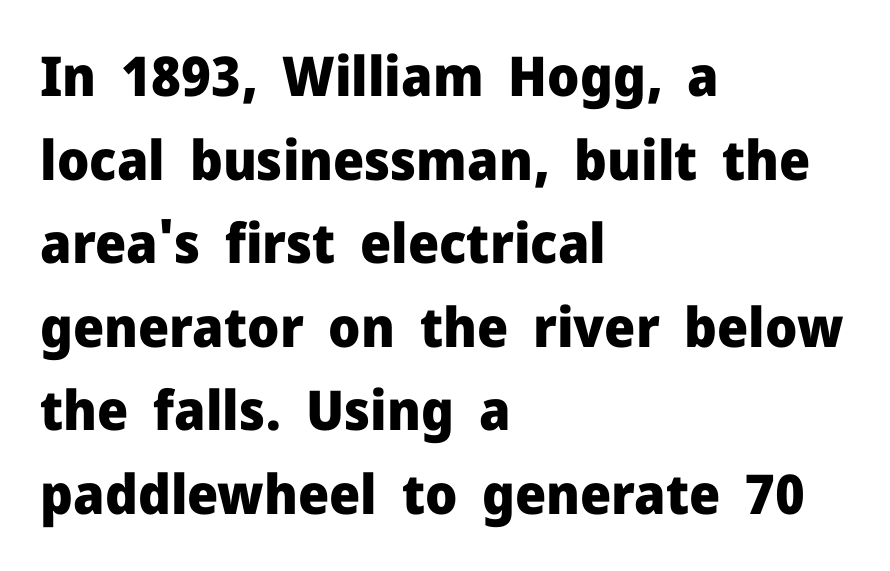
Q: Is the text bold? A: Yes.
Q: Is the text italic (slanted)? A: No, it is upright.
Q: Is the typeface a serif or a sans-serif typeface? A: Sans-serif.
Q: Is the text underlined? A: No.
Q: How is the paragraph aligned? A: Left-aligned.
Q: Is the spacing between letters normal or unusually wide? A: Normal.
Q: Is the spacing between lines tight, normal or loose? A: Normal.
Q: Width (condensed, normal, or wide)? A: Normal.
Q: Stroke contrast? A: Low.
Q: x-height? A: Medium.
Q: Monospaced? A: No.
